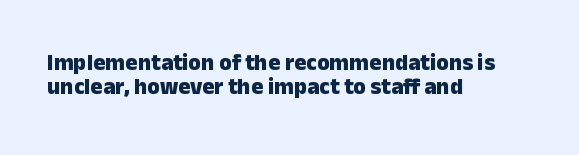
Q: Is the text bold? A: Yes.
Q: Is the text italic (slanted)? A: No, it is upright.
Q: Is the text underlined? A: No.
Q: How is the paragraph aligned? A: Left-aligned.
Q: Is the spacing between letters normal or unusually wide? A: Normal.
Q: Is the spacing between lines tight, normal or loose? A: Tight.
